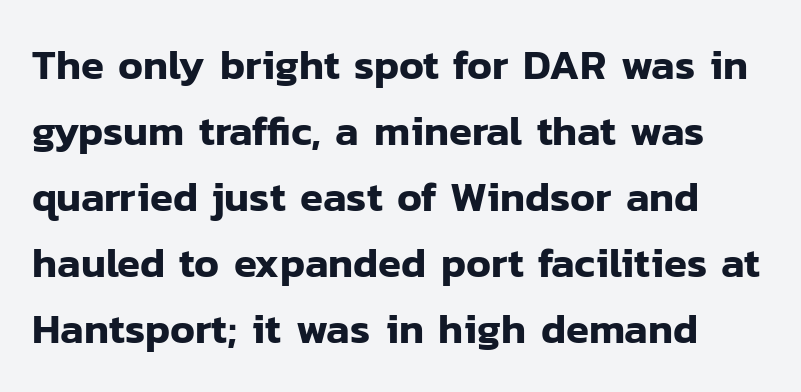
The image shows 42 px sans-serif type, upright; set normal line spacing (1.57x), normal letter spacing, not underlined; low stroke contrast and a medium x-height.
